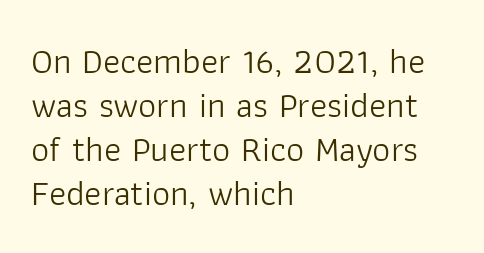
Q: Is the text bold? A: No.
Q: Is the text italic (slanted)? A: No, it is upright.
Q: Is the typeface a serif or a sans-serif typeface? A: Sans-serif.
Q: Is the text underlined? A: No.
Q: How is the paragraph aligned? A: Left-aligned.
Q: Is the spacing between letters normal or unusually wide? A: Normal.
Q: Width (condensed, normal, or wide)? A: Normal.
Q: Stroke contrast? A: Low.
Q: x-height? A: Medium.
Q: Monospaced? A: No.
